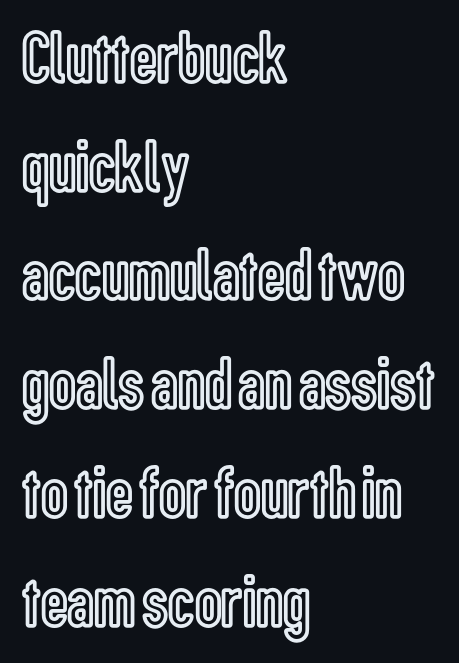
Q: Is the text italic (slanted)? A: No, it is upright.
Q: Is the text underlined? A: No.
Q: How is the paragraph aligned? A: Left-aligned.
Q: Is the spacing between letters normal or unusually wide? A: Normal.
Q: Is the spacing between lines tight, normal or loose? A: Normal.
Q: Width (condensed, normal, or wide)? A: Condensed.
Q: x-height? A: Medium.
Q: Monospaced? A: No.
